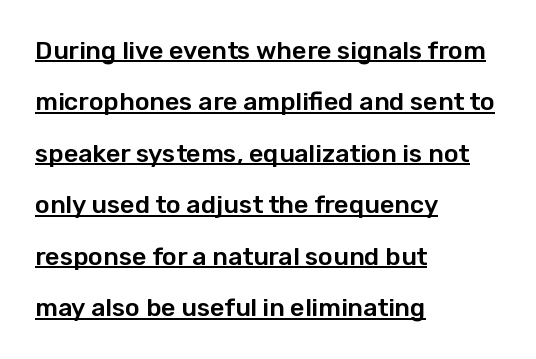
Q: Is the text italic (slanted)? A: No, it is upright.
Q: Is the text underlined? A: Yes.
Q: How is the paragraph aligned? A: Left-aligned.
Q: Is the spacing between letters normal or unusually wide? A: Normal.
Q: Is the spacing between lines tight, normal or loose? A: Loose.
